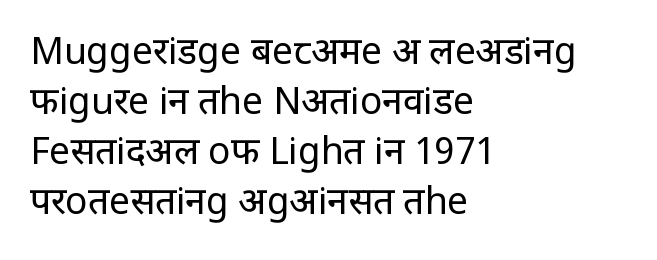
The image shows 37 px regular-weight, condensed sans-serif type, upright; set left-aligned, normal line spacing (1.35x), normal letter spacing, not underlined; low stroke contrast and a large x-height.
